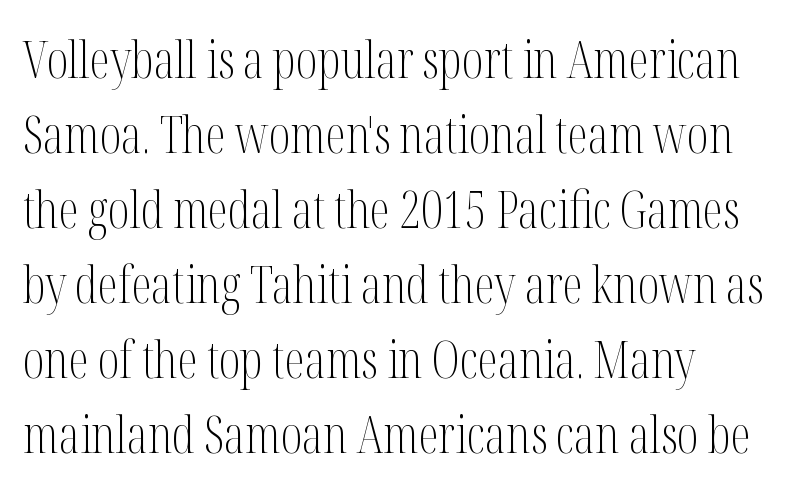
Q: Is the text bold? A: No.
Q: Is the text italic (slanted)? A: No, it is upright.
Q: Is the typeface a serif or a sans-serif typeface? A: Serif.
Q: Is the text underlined? A: No.
Q: How is the paragraph aligned? A: Left-aligned.
Q: Is the spacing between letters normal or unusually wide? A: Normal.
Q: Is the spacing between lines tight, normal or loose? A: Normal.
Q: Width (condensed, normal, or wide)? A: Condensed.
Q: Stroke contrast? A: Medium.
Q: x-height? A: Medium.
Q: Monospaced? A: No.
